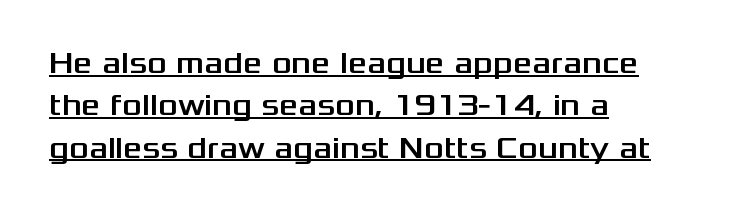
The image shows 30 px wide sans-serif type, upright; set left-aligned, normal line spacing (1.41x), normal letter spacing, underlined; medium stroke contrast and a medium x-height.
